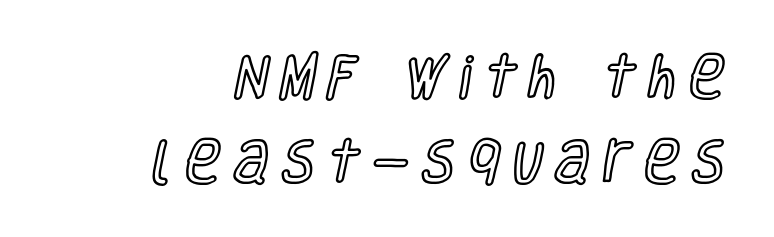
Note the varied advance widths — an 'i' is clearly narrower than an 'm'. Underlining? Definitely not there. Observe the wide spacing: letters keep a clear distance from each other.
